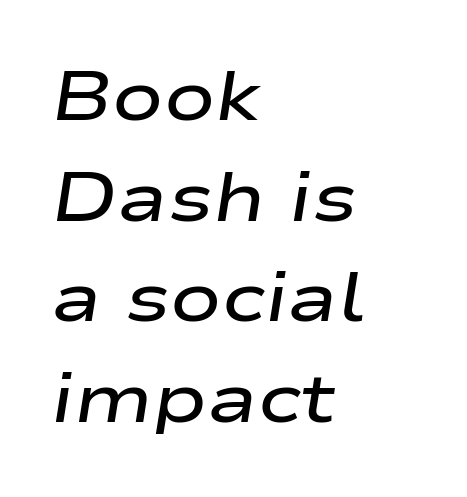
The image shows 68 px semibold, wide type, italic (leaning right); set left-aligned, normal line spacing (1.48x), normal letter spacing, not underlined; low stroke contrast and a medium x-height.
